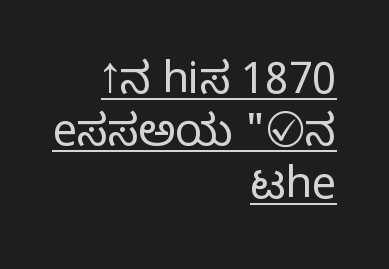
{"serif": "no", "italic": "no", "bold": "no", "weight": "light", "width": "normal", "stroke_contrast": "low", "x_height": "medium", "monospaced": "no", "underline": "yes", "align": "right", "line_spacing_ratio": 1.22, "letter_spacing": "normal", "letter_spacing_em": 0.0, "glyph_px": 43}
